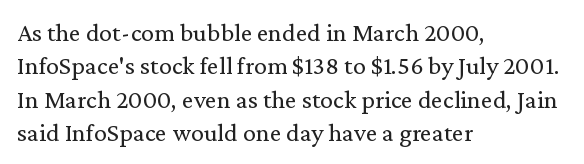
{"italic": "no", "bold": "no", "underline": "no", "align": "left", "line_spacing": "normal", "line_spacing_ratio": 1.28, "letter_spacing": "normal", "letter_spacing_em": 0.0, "glyph_px": 26}
